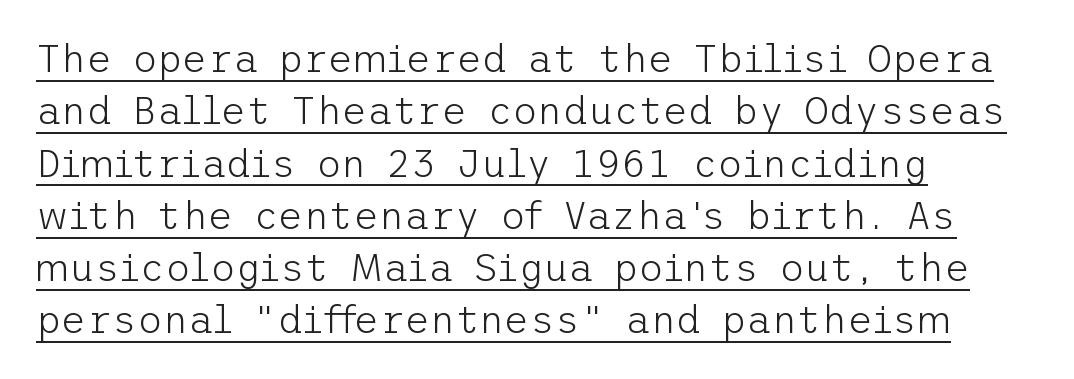
The image shows 39 px light sans-serif type, upright; set left-aligned, normal line spacing (1.34x), normal letter spacing, underlined; low stroke contrast and a medium x-height.
